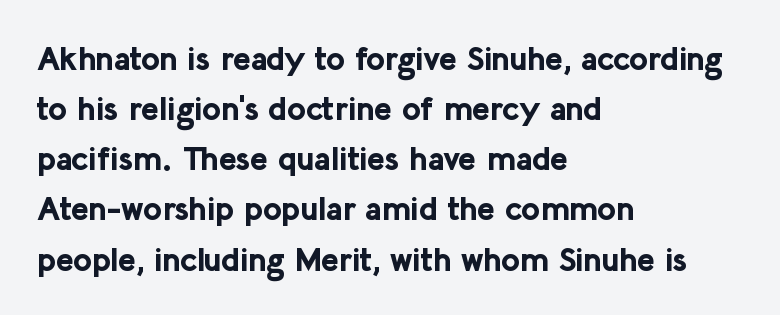
Q: Is the text bold? A: Yes.
Q: Is the text italic (slanted)? A: No, it is upright.
Q: Is the typeface a serif or a sans-serif typeface? A: Sans-serif.
Q: Is the text underlined? A: No.
Q: How is the paragraph aligned? A: Left-aligned.
Q: Is the spacing between letters normal or unusually wide? A: Normal.
Q: Is the spacing between lines tight, normal or loose? A: Normal.
Q: Width (condensed, normal, or wide)? A: Normal.
Q: Stroke contrast? A: Low.
Q: x-height? A: Medium.
Q: Monospaced? A: No.
